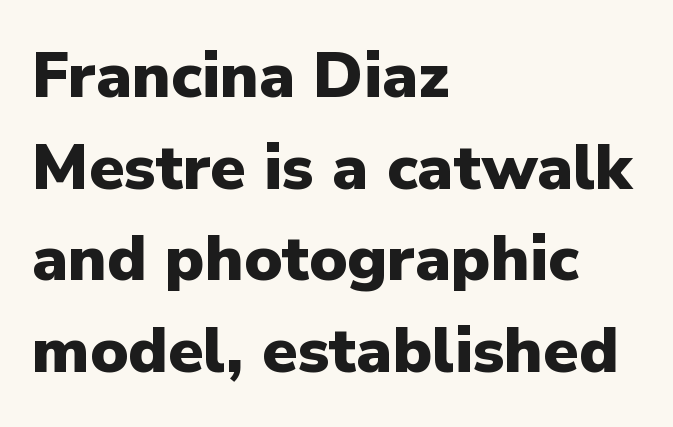
Notice how the passage keeps a crisp vertical edge on the left only. The face used here is proportionally spaced, like ordinary book or web type. Caption: bold face, heavy strokes. Every character sits straight up, as roman type does. This is sans-serif lettering, the kind often seen on screens and signage. Whoever set this chose a conventional vertical rhythm.
